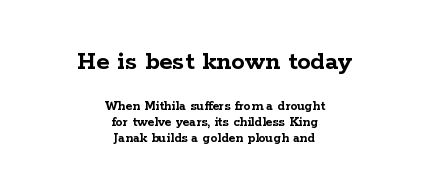
{"italic": "no", "bold": "yes", "underline": "no", "align": "center", "line_spacing": "tight", "line_spacing_ratio": 1.14, "letter_spacing": "normal", "letter_spacing_em": 0.0, "larger_block": "first", "size_ratio": 1.93, "glyph_px": 27}
